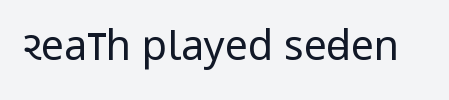
{"serif": "no", "italic": "no", "bold": "no", "weight": "regular", "width": "condensed", "stroke_contrast": "low", "x_height": "large", "monospaced": "no", "underline": "no", "letter_spacing": "normal", "letter_spacing_em": 0.0, "glyph_px": 41}
